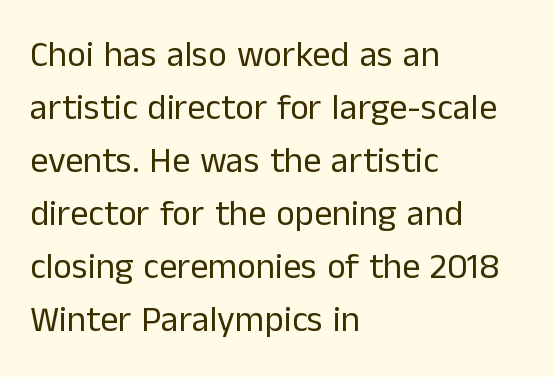
{"serif": "no", "italic": "no", "bold": "no", "weight": "regular", "width": "normal", "stroke_contrast": "low", "x_height": "medium", "monospaced": "no", "underline": "no", "align": "left", "line_spacing": "normal", "line_spacing_ratio": 1.47, "letter_spacing": "normal", "letter_spacing_em": 0.0, "glyph_px": 36}
